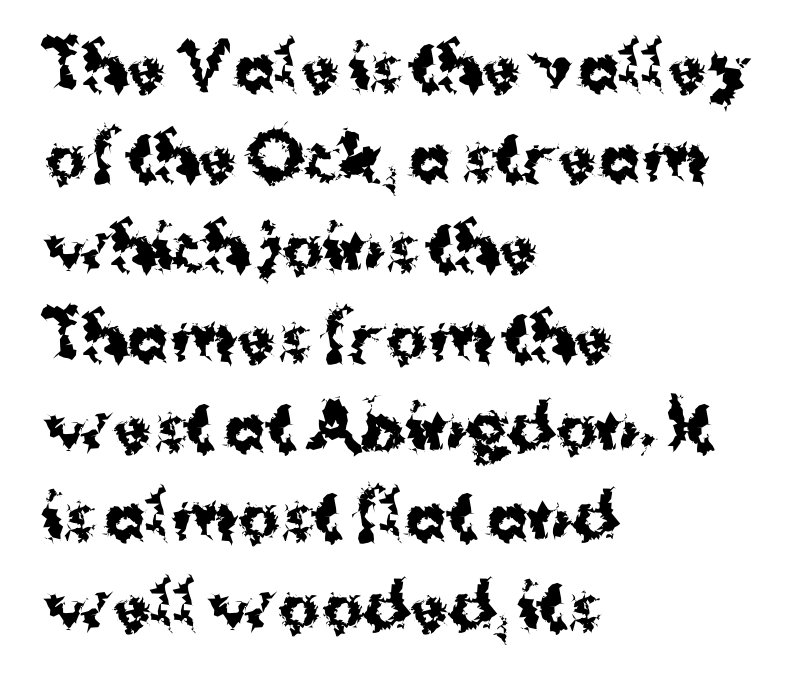
{"serif": "no", "italic": "no", "bold": "yes", "weight": "bold", "width": "normal", "stroke_contrast": "medium", "x_height": "medium", "monospaced": "no", "underline": "no", "align": "left", "line_spacing": "normal", "line_spacing_ratio": 1.45, "letter_spacing": "normal", "letter_spacing_em": 0.0, "glyph_px": 62}
